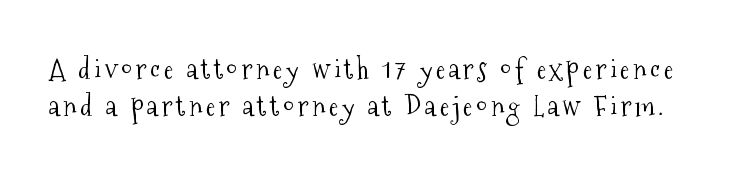
{"serif": "yes", "italic": "no", "bold": "no", "weight": "light", "width": "condensed", "stroke_contrast": "medium", "x_height": "medium", "monospaced": "no", "underline": "no", "line_spacing": "normal", "line_spacing_ratio": 1.32, "glyph_px": 28}
